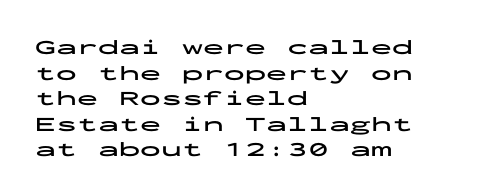
Is there any slant? The stems are plumb. The zone under the glyphs is completely vacant. Caption: bold face, heavy strokes. Each word holds together tightly as a unit, with standard inter-letter gaps. Does the copy run flush right? No — it runs flush left.
